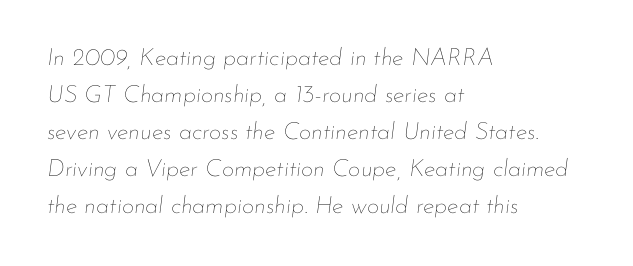
{"italic": "yes", "lean": "right", "slant_degrees": 7, "bold": "no", "underline": "no", "align": "left", "line_spacing": "normal", "line_spacing_ratio": 1.54, "letter_spacing": "normal", "letter_spacing_em": 0.0, "glyph_px": 24}
